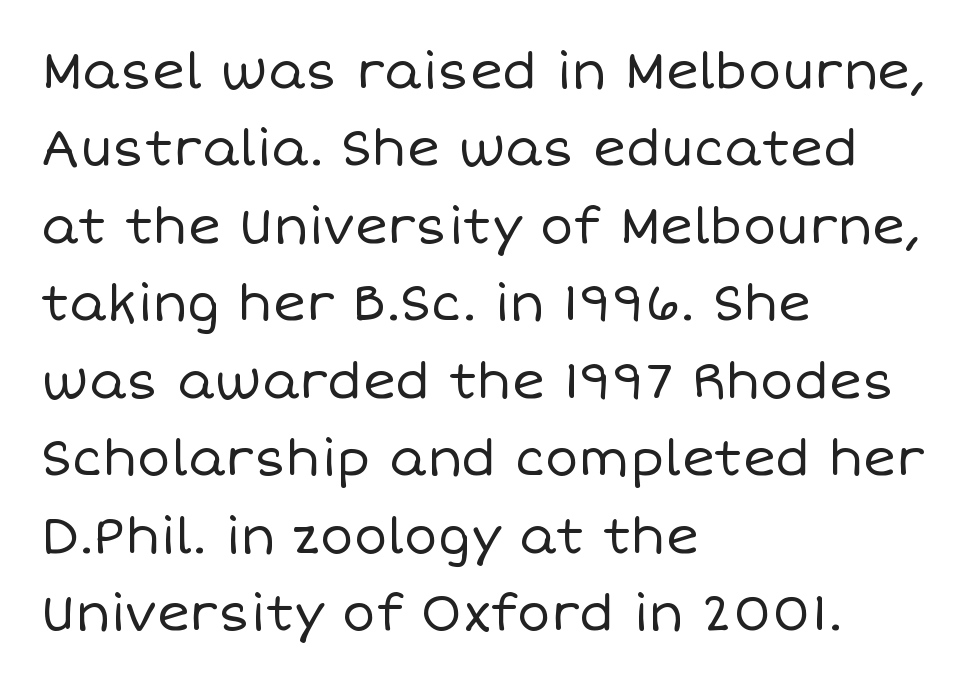
{"italic": "no", "bold": "no", "weight": "regular", "width": "normal", "stroke_contrast": "low", "x_height": "large", "monospaced": "no", "underline": "no", "align": "left", "line_spacing": "normal", "line_spacing_ratio": 1.55, "letter_spacing": "normal", "letter_spacing_em": 0.0, "glyph_px": 50}
